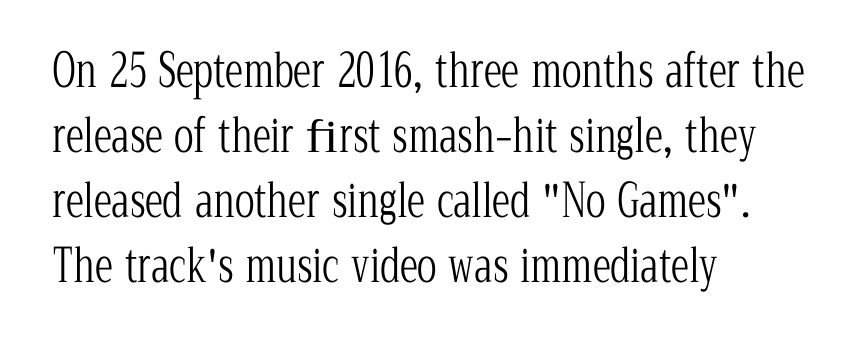
Posture: straight, roman, zero tilt. In terms of letterform style, serifs are clearly present. The letters sit at their default tracking, neither squeezed nor spread. The text block is weighted toward the left margin, trailing off unevenly rightward. No heavy texture on the line: the type isn't bold. Words float on clear page, feet unadorned.
